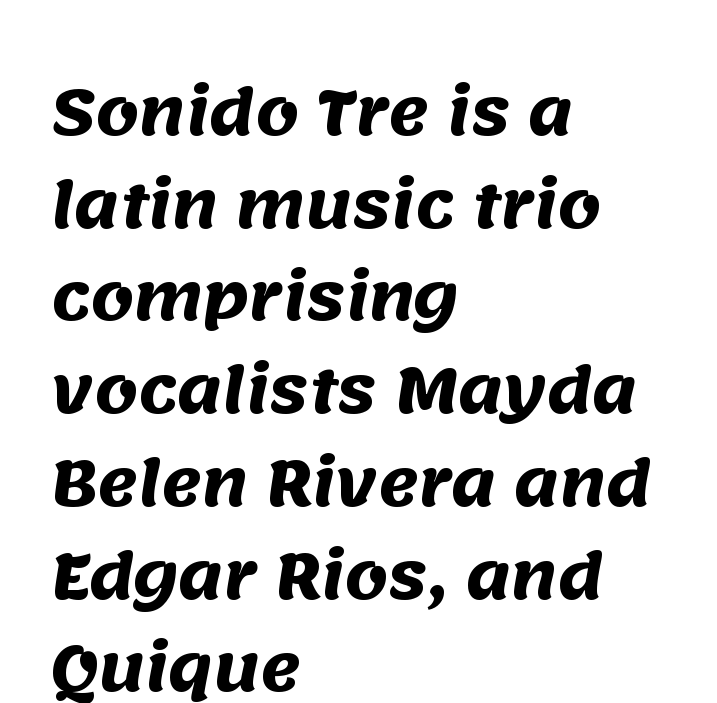
Q: Is the text bold? A: Yes.
Q: Is the typeface a serif or a sans-serif typeface? A: Sans-serif.
Q: Is the text underlined? A: No.
Q: How is the paragraph aligned? A: Left-aligned.
Q: Is the spacing between letters normal or unusually wide? A: Normal.
Q: Is the spacing between lines tight, normal or loose? A: Normal.
Q: Width (condensed, normal, or wide)? A: Normal.
Q: Stroke contrast? A: Medium.
Q: x-height? A: Large.
Q: Monospaced? A: No.
